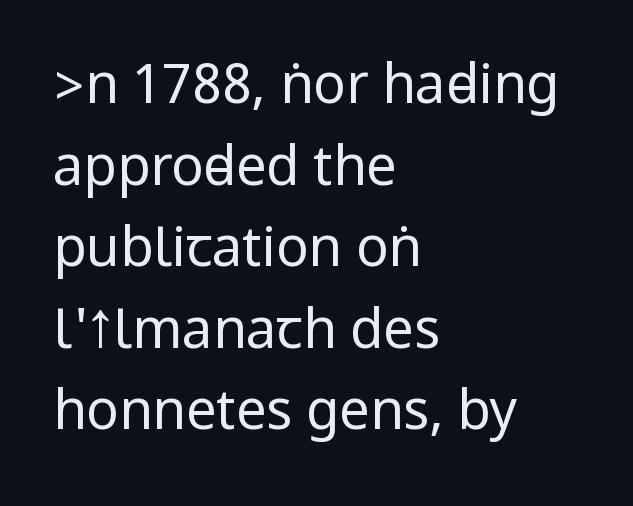
Decoration check: the copy has no underline. The setting favours the left margin, as ordinary paragraphs usually do. Every stem runs plumb, perpendicular to the baseline. If you measured baseline to baseline, you'd find a middling distance. A sans-serif font was chosen for this passage. The tracking reads as untouched default to a designer's eye.
